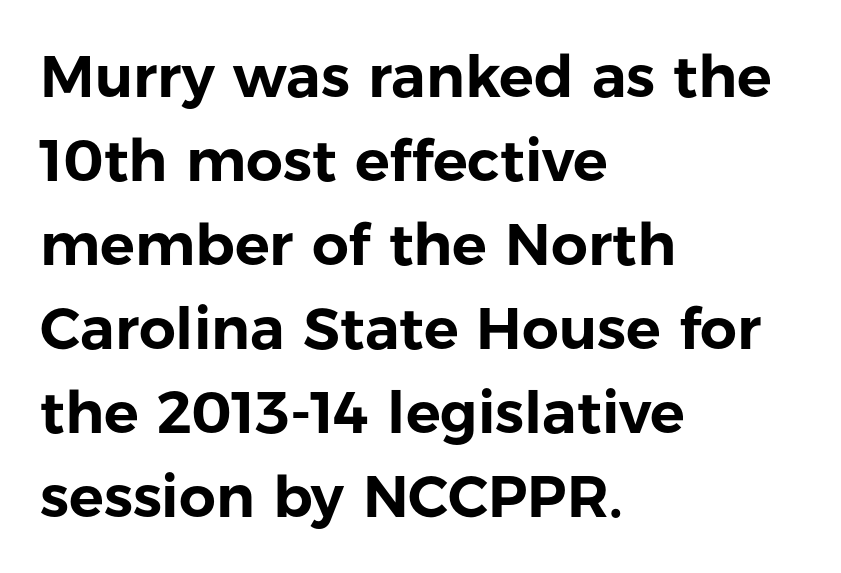
{"serif": "no", "italic": "no", "width": "normal", "stroke_contrast": "low", "x_height": "medium", "monospaced": "no", "underline": "no", "align": "left", "line_spacing": "normal", "line_spacing_ratio": 1.45, "letter_spacing": "normal", "letter_spacing_em": 0.0, "glyph_px": 58}
